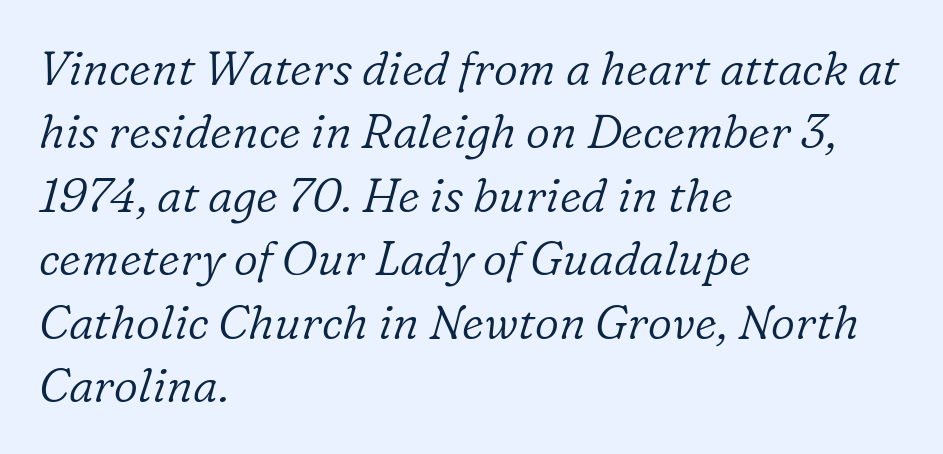
To sum up the face: it has serifs. The passage is arranged the way most books set body copy — flush left. Tall strokes in this sample are angled rather than plumb. The strokes carry an ordinary text weight at most. The letters advance in unequal steps, a hallmark of proportional type. The foot of each line stays bare and open.
